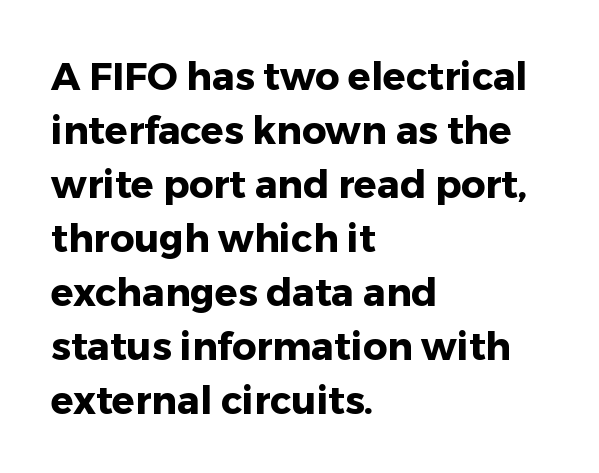
{"serif": "no", "italic": "no", "bold": "yes", "weight": "heavy", "width": "normal", "stroke_contrast": "low", "x_height": "medium", "monospaced": "no", "underline": "no", "align": "left", "line_spacing": "normal", "line_spacing_ratio": 1.42, "letter_spacing": "normal", "letter_spacing_em": 0.0, "glyph_px": 38}
